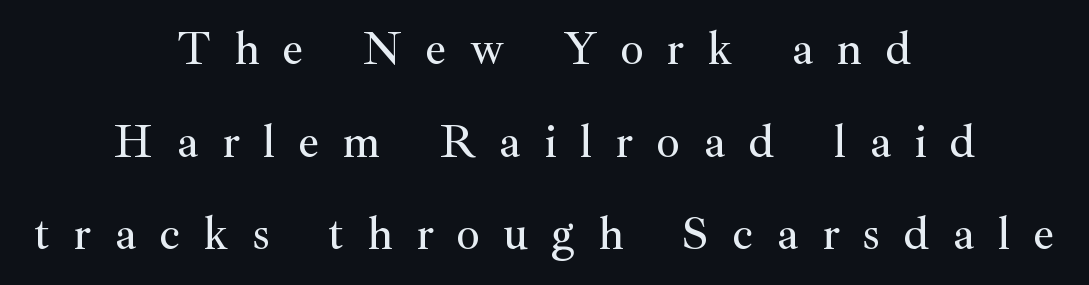
Q: Is the text italic (slanted)? A: No, it is upright.
Q: Is the typeface a serif or a sans-serif typeface? A: Serif.
Q: Is the text underlined? A: No.
Q: How is the paragraph aligned? A: Centered.
Q: Is the spacing between letters normal or unusually wide? A: Unusually wide.
Q: Is the spacing between lines tight, normal or loose? A: Loose.
Q: Width (condensed, normal, or wide)? A: Normal.
Q: Stroke contrast? A: Medium.
Q: x-height? A: Small.
Q: Monospaced? A: No.
